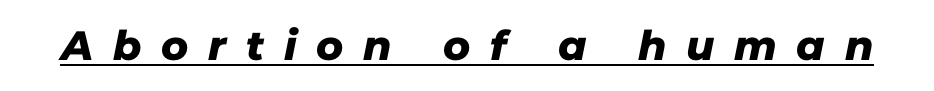
Note the varied advance widths — an 'i' is clearly narrower than an 'm'. This rendering features underlined lettering. Observe the absence of serifs on each vertical stroke in this sample. Look at the tracking — it's clearly loosened, letters drifting apart.
